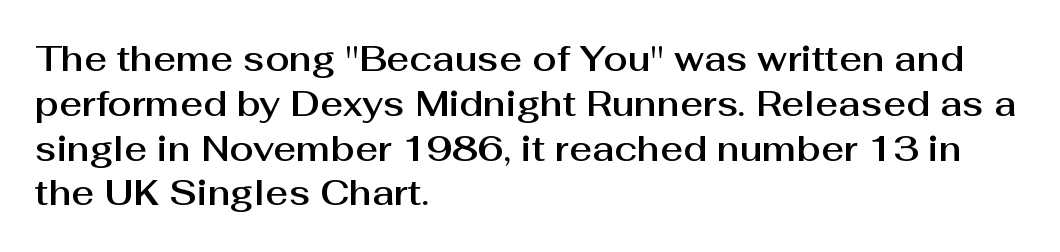
{"serif": "no", "italic": "no", "width": "normal", "stroke_contrast": "medium", "x_height": "medium", "monospaced": "no", "underline": "no", "align": "left", "line_spacing": "normal", "line_spacing_ratio": 1.28, "letter_spacing": "normal", "letter_spacing_em": 0.0, "glyph_px": 35}
